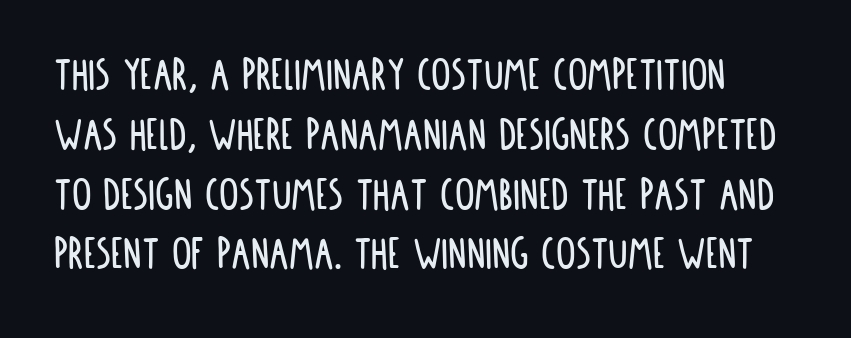
Q: Is the text italic (slanted)? A: No, it is upright.
Q: Is the typeface a serif or a sans-serif typeface? A: Sans-serif.
Q: Is the text underlined? A: No.
Q: Is the spacing between letters normal or unusually wide? A: Normal.
Q: Width (condensed, normal, or wide)? A: Condensed.
Q: Stroke contrast? A: Low.
Q: x-height? A: Large.
Q: Monospaced? A: No.
